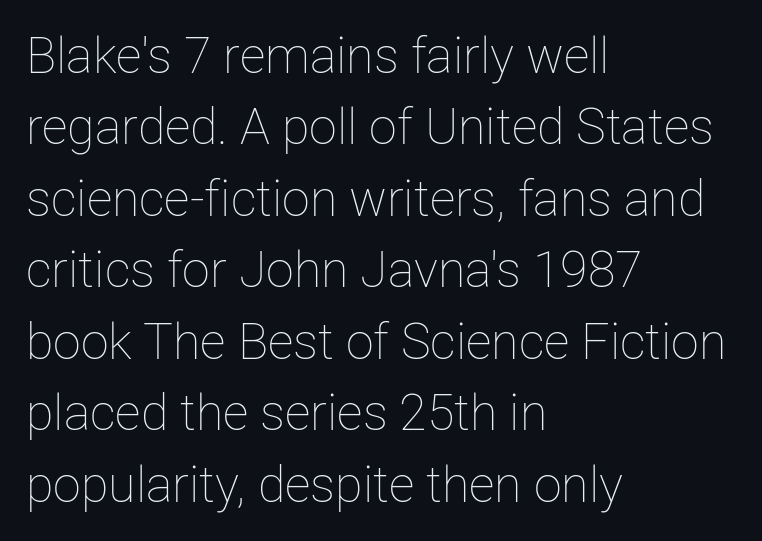
The image shows 50 px thin type, upright; set left-aligned, normal line spacing (1.43x), normal letter spacing, not underlined; low stroke contrast and a medium x-height.
